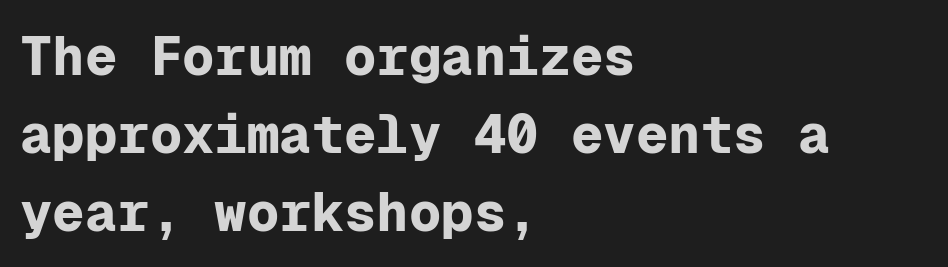
{"serif": "no", "italic": "no", "bold": "yes", "weight": "bold", "width": "normal", "stroke_contrast": "low", "x_height": "medium", "monospaced": "yes", "underline": "no", "align": "left", "line_spacing": "normal", "line_spacing_ratio": 1.44, "letter_spacing": "normal", "letter_spacing_em": 0.0, "glyph_px": 54}
